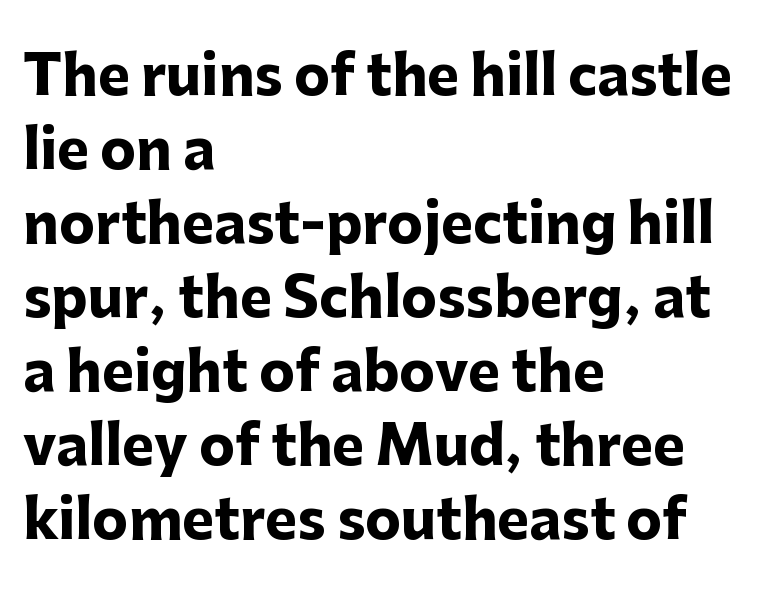
The image shows 54 px heavy sans-serif type, upright; set left-aligned, normal line spacing (1.37x), normal letter spacing, not underlined; low stroke contrast and a medium x-height.
